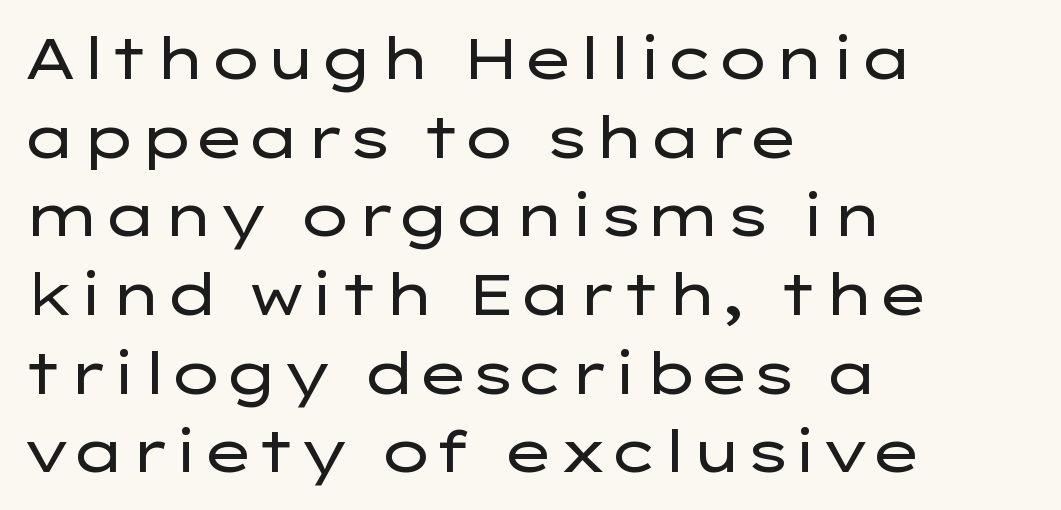
{"serif": "no", "italic": "no", "bold": "no", "weight": "regular", "width": "wide", "stroke_contrast": "low", "x_height": "medium", "monospaced": "no", "underline": "no", "align": "left", "line_spacing": "normal", "line_spacing_ratio": 1.38, "letter_spacing": "normal", "letter_spacing_em": 0.0, "glyph_px": 57}
